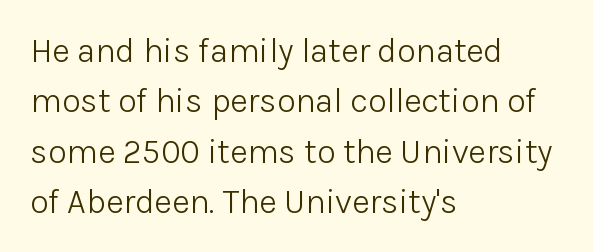
Q: Is the text bold? A: No.
Q: Is the text italic (slanted)? A: No, it is upright.
Q: Is the typeface a serif or a sans-serif typeface? A: Sans-serif.
Q: Is the text underlined? A: No.
Q: How is the paragraph aligned? A: Left-aligned.
Q: Is the spacing between letters normal or unusually wide? A: Normal.
Q: Is the spacing between lines tight, normal or loose? A: Normal.
Q: Width (condensed, normal, or wide)? A: Normal.
Q: Stroke contrast? A: Low.
Q: x-height? A: Medium.
Q: Monospaced? A: No.
